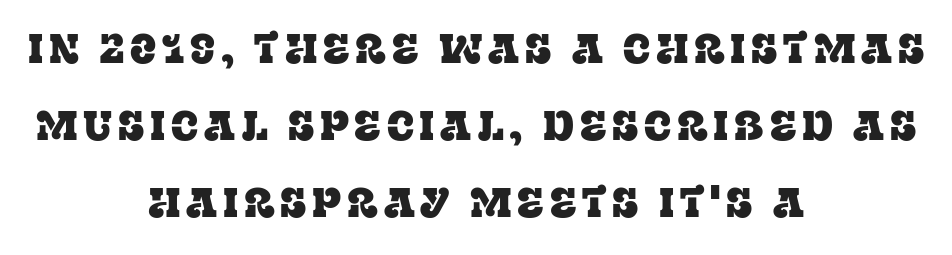
The typesetter chose a symmetrical, centered arrangement here. Regarding serifs, this sample has them. Do the characters align in a grid? No, the font is proportional. Every stem runs plumb, perpendicular to the baseline.
